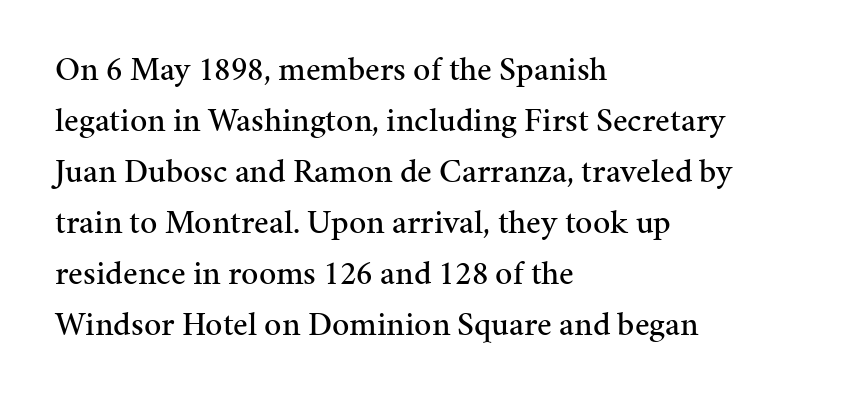
The image shows 34 px serif type, upright; set left-aligned, normal line spacing (1.5x), normal letter spacing, not underlined; medium stroke contrast and a medium x-height.
